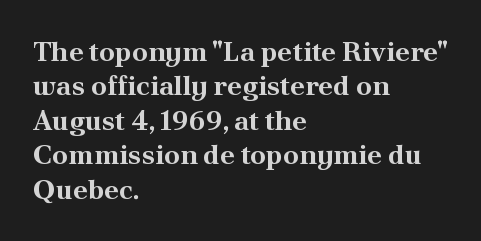
The image shows 28 px bold serif type, upright; set left-aligned, line spacing 1.23x, normal letter spacing, not underlined; medium stroke contrast and a small x-height.
